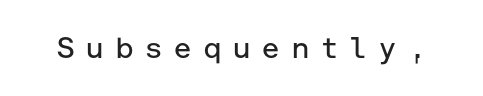
Q: Is the text bold? A: No.
Q: Is the text italic (slanted)? A: No, it is upright.
Q: Is the typeface a serif or a sans-serif typeface? A: Sans-serif.
Q: Is the text underlined? A: No.
Q: Is the spacing between letters normal or unusually wide? A: Unusually wide.
Q: Width (condensed, normal, or wide)? A: Normal.
Q: Stroke contrast? A: Low.
Q: x-height? A: Medium.
